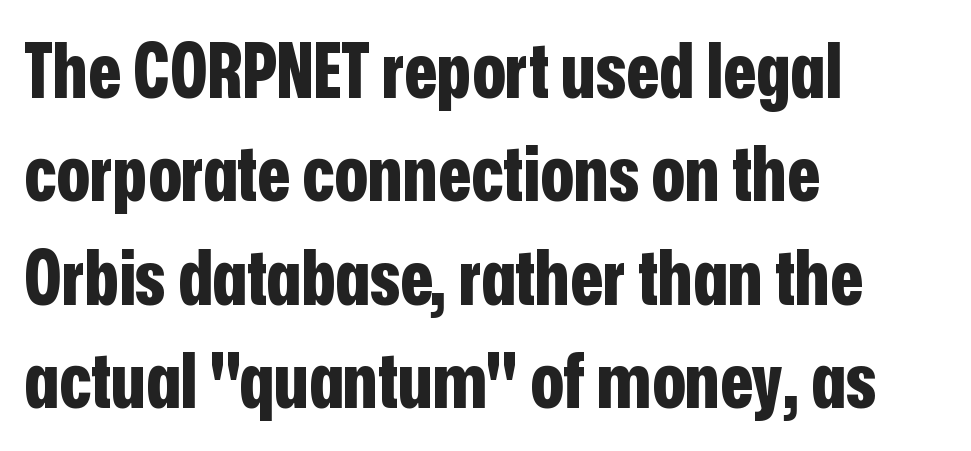
Unlike italic type, these characters show no tilt at all. Vertical spacing — default. Horizontal alignment here is leftward, the default for most running prose. The passage shown has conventional tracking throughout.
